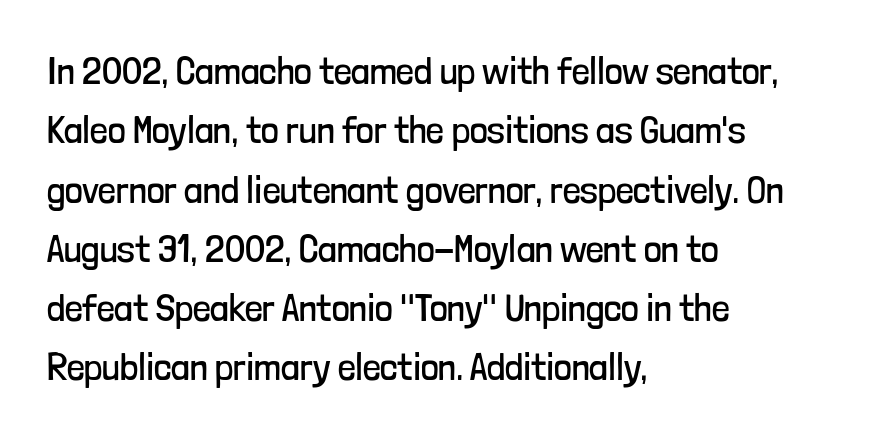
Q: Is the text bold? A: No.
Q: Is the text italic (slanted)? A: No, it is upright.
Q: Is the typeface a serif or a sans-serif typeface? A: Sans-serif.
Q: Is the text underlined? A: No.
Q: How is the paragraph aligned? A: Left-aligned.
Q: Is the spacing between letters normal or unusually wide? A: Normal.
Q: Is the spacing between lines tight, normal or loose? A: Normal.
Q: Width (condensed, normal, or wide)? A: Condensed.
Q: Stroke contrast? A: Low.
Q: x-height? A: Medium.
Q: Monospaced? A: No.
